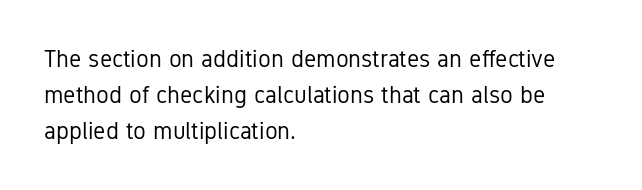
Q: Is the text bold? A: No.
Q: Is the text italic (slanted)? A: No, it is upright.
Q: Is the text underlined? A: No.
Q: How is the paragraph aligned? A: Left-aligned.
Q: Is the spacing between letters normal or unusually wide? A: Normal.
Q: Is the spacing between lines tight, normal or loose? A: Normal.
